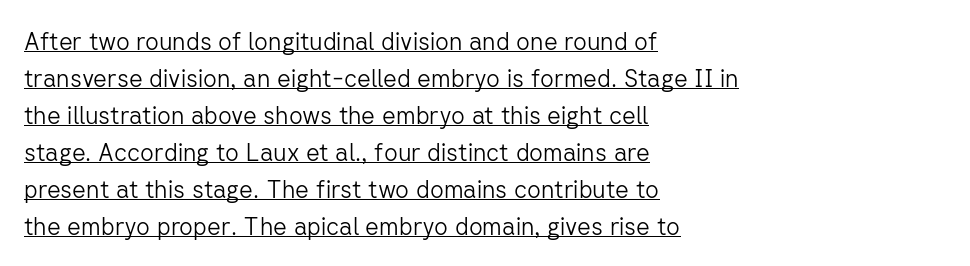
The image shows 24 px text type, upright; set left-aligned, normal line spacing (1.54x), normal letter spacing, underlined.
